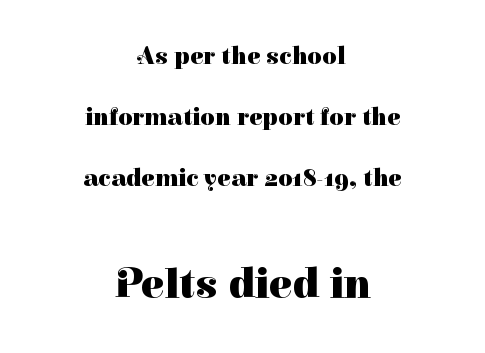
Italic: no, the glyphs are upright roman. Observe the serifs anchoring each vertical stroke in this sample. The lines in this sample share a center point and differ in where they start and stop. The strip under each line holds only bare page.
